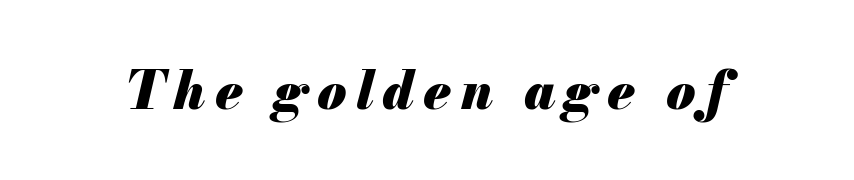
The image shows 53 px heavy type, italic (leaning right); set not underlined; medium stroke contrast and a small x-height.
